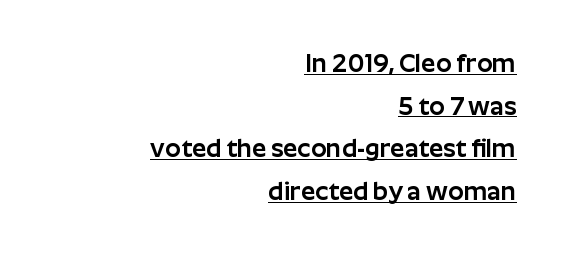
Q: Is the text italic (slanted)? A: No, it is upright.
Q: Is the text underlined? A: Yes.
Q: How is the paragraph aligned? A: Right-aligned.
Q: Is the spacing between letters normal or unusually wide? A: Normal.
